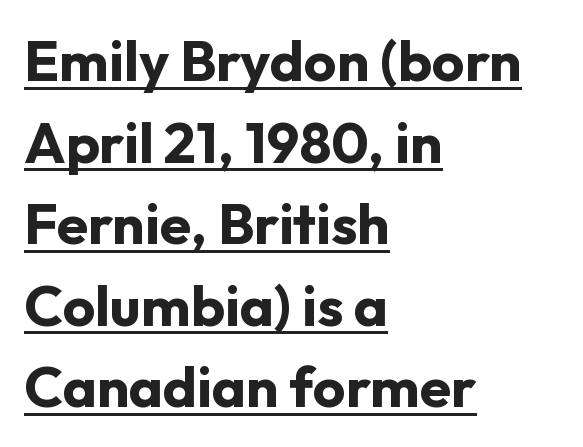
Nope, no serifs anywhere on these letters. Posture: straight, roman, zero tilt. The lines are quadded left. The face used here is rendered with its standard letterfit. Looks like regular typesetting: each glyph gets only the width it needs.
